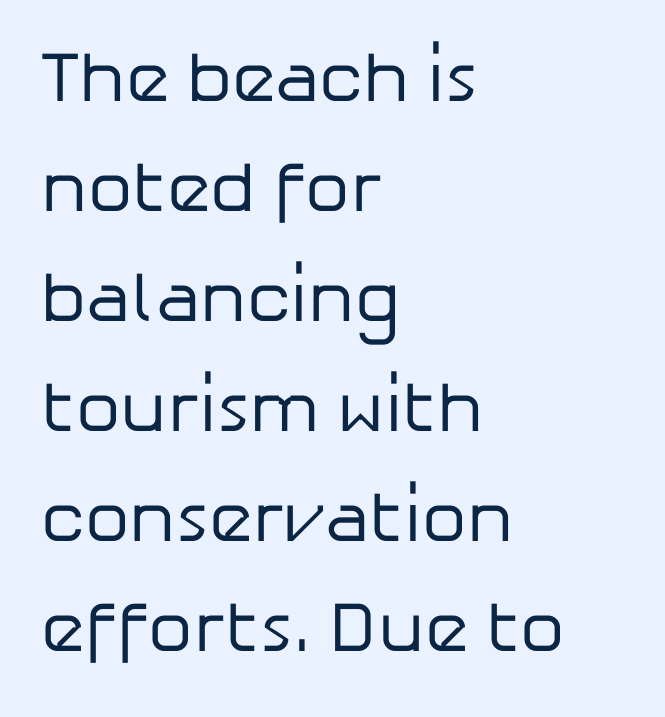
{"serif": "no", "italic": "no", "bold": "no", "weight": "regular", "width": "normal", "stroke_contrast": "low", "x_height": "medium", "monospaced": "no", "underline": "no", "align": "left", "line_spacing": "normal", "line_spacing_ratio": 1.55, "letter_spacing": "normal", "letter_spacing_em": 0.0, "glyph_px": 71}
